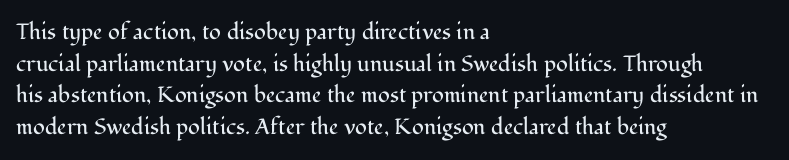
The image shows 22 px text type, upright; set left-aligned, normal line spacing (1.44x), normal letter spacing, not underlined.
